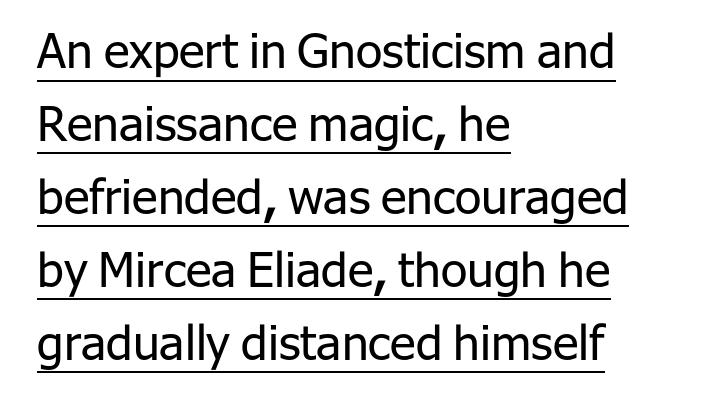
The image shows 48 px regular-weight sans-serif type, upright; set left-aligned, normal line spacing (1.52x), normal letter spacing, underlined; low stroke contrast and a medium x-height.
